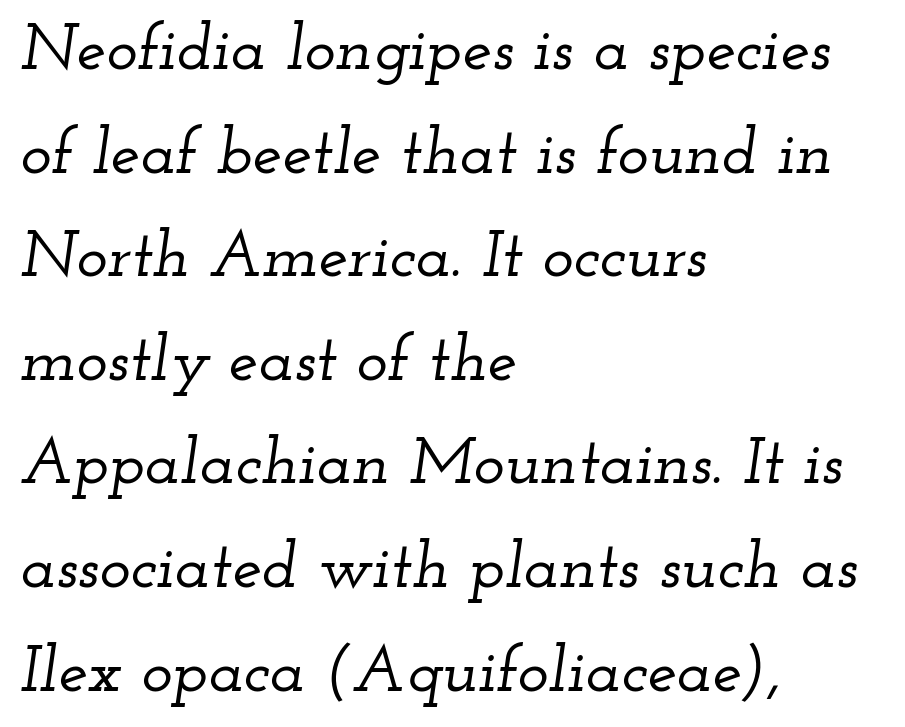
{"serif": "yes", "italic": "yes", "lean": "right", "slant_degrees": 12, "width": "wide", "stroke_contrast": "low", "x_height": "small", "monospaced": "no", "underline": "no", "align": "left", "line_spacing": "normal", "line_spacing_ratio": 1.57, "letter_spacing": "normal", "letter_spacing_em": 0.0, "glyph_px": 66}
